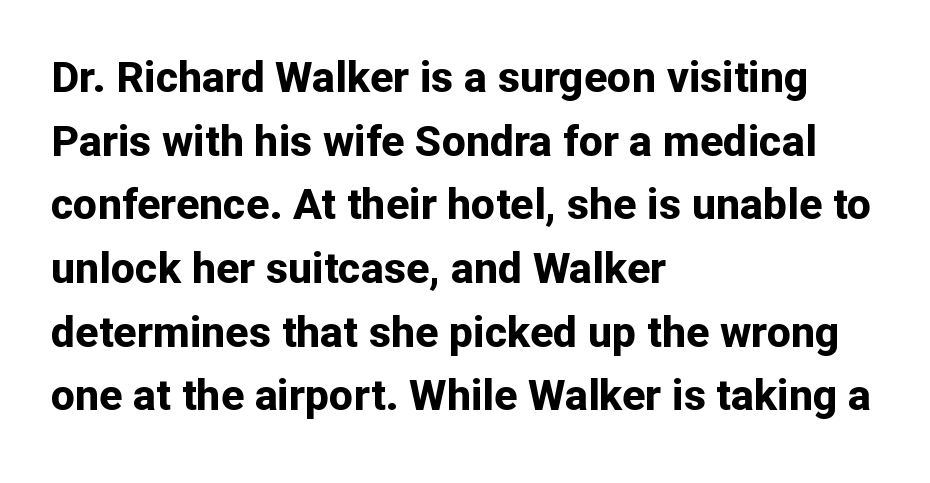
The image shows 43 px bold sans-serif type, upright; set left-aligned, normal line spacing (1.48x), normal letter spacing, not underlined; low stroke contrast and a medium x-height.
